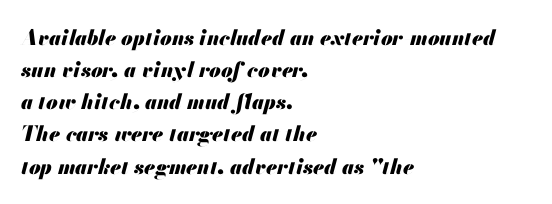
{"italic": "yes", "lean": "right", "slant_degrees": 13, "bold": "yes", "underline": "no", "align": "left", "line_spacing": "normal", "line_spacing_ratio": 1.53, "letter_spacing": "normal", "letter_spacing_em": 0.0, "glyph_px": 21}
